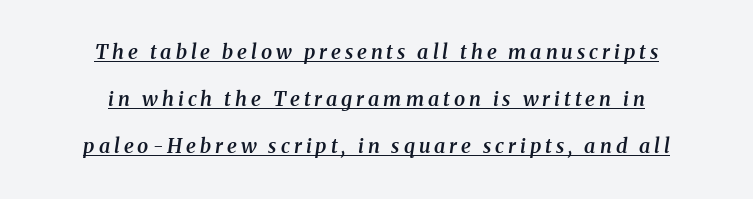
Q: Is the text bold? A: Semi-bold.
Q: Is the text italic (slanted)? A: Yes, it leans right by about 8 degrees.
Q: Is the text underlined? A: Yes.
Q: How is the paragraph aligned? A: Centered.
Q: Is the spacing between letters normal or unusually wide? A: Unusually wide.
Q: Is the spacing between lines tight, normal or loose? A: Loose.
